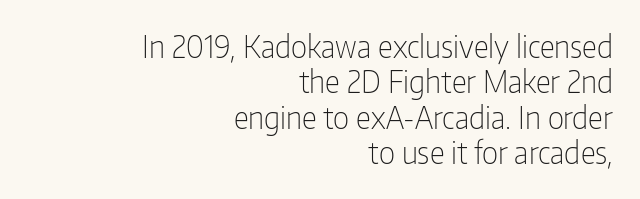
{"serif": "no", "italic": "no", "bold": "no", "weight": "light", "width": "condensed", "stroke_contrast": "low", "x_height": "medium", "monospaced": "no", "underline": "no", "align": "right", "line_spacing_ratio": 1.18, "letter_spacing": "normal", "letter_spacing_em": 0.0, "glyph_px": 30}
